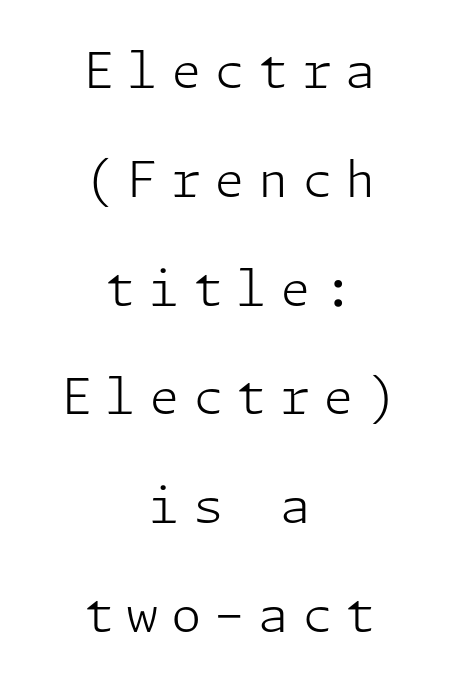
Q: Is the text bold? A: No.
Q: Is the text italic (slanted)? A: No, it is upright.
Q: Is the typeface a serif or a sans-serif typeface? A: Sans-serif.
Q: Is the text underlined? A: No.
Q: How is the paragraph aligned? A: Centered.
Q: Is the spacing between letters normal or unusually wide? A: Unusually wide.
Q: Is the spacing between lines tight, normal or loose? A: Loose.
Q: Width (condensed, normal, or wide)? A: Normal.
Q: Stroke contrast? A: Low.
Q: x-height? A: Medium.
